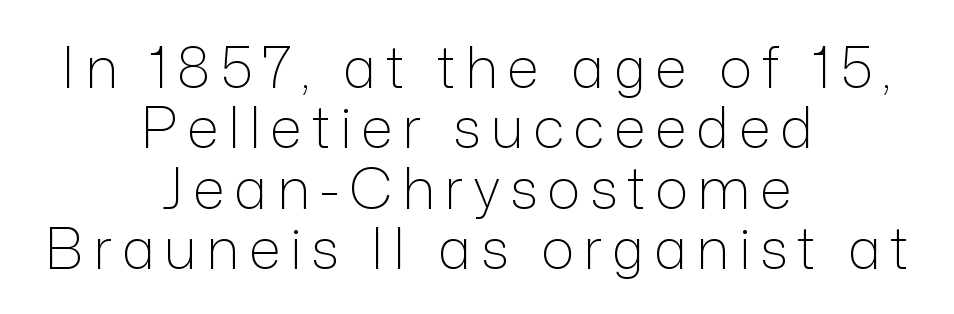
{"serif": "no", "italic": "no", "bold": "no", "weight": "light", "width": "normal", "stroke_contrast": "low", "x_height": "medium", "monospaced": "no", "underline": "no", "align": "center", "line_spacing": "tight", "line_spacing_ratio": 1.08, "glyph_px": 56}
